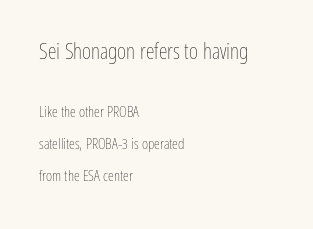
Q: Is the text bold? A: No.
Q: Is the text italic (slanted)? A: No, it is upright.
Q: Is the text underlined? A: No.
Q: How is the paragraph aligned? A: Left-aligned.
Q: Is the spacing between letters normal or unusually wide? A: Normal.
Q: Is the spacing between lines tight, normal or loose? A: Loose.
Q: Which block of text is set in a larger size, the first (top) or the second (bottom)? A: The first (top) one.
